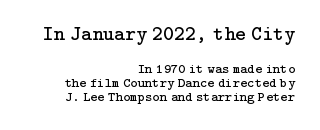
The image shows 21 px text type, upright; set right-aligned, tight line spacing (1.0x), normal letter spacing, not underlined; the first (top) block is 1.5x larger.
